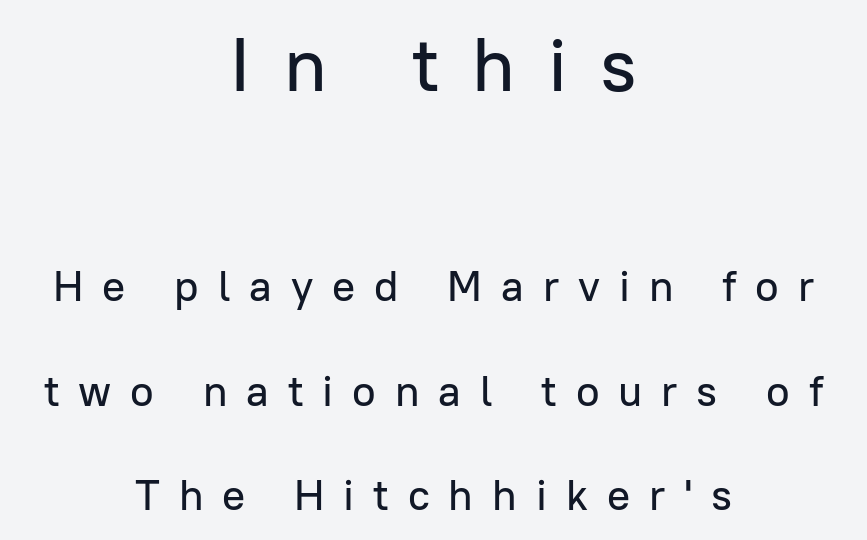
{"serif": "no", "italic": "no", "width": "normal", "stroke_contrast": "low", "x_height": "medium", "monospaced": "no", "underline": "no", "align": "center", "line_spacing": "loose", "line_spacing_ratio": 2.42, "letter_spacing": "wide", "letter_spacing_em": 0.44, "larger_block": "first", "size_ratio": 1.74, "glyph_px": 75}
